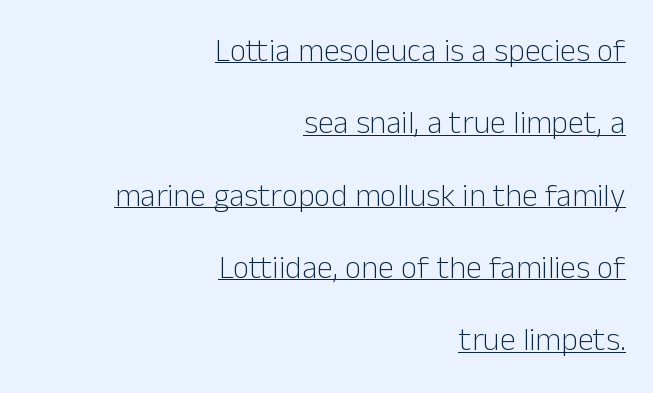
Q: Is the text bold? A: No.
Q: Is the text italic (slanted)? A: No, it is upright.
Q: Is the typeface a serif or a sans-serif typeface? A: Sans-serif.
Q: Is the text underlined? A: Yes.
Q: How is the paragraph aligned? A: Right-aligned.
Q: Is the spacing between letters normal or unusually wide? A: Normal.
Q: Is the spacing between lines tight, normal or loose? A: Loose.
Q: Width (condensed, normal, or wide)? A: Normal.
Q: Stroke contrast? A: Low.
Q: x-height? A: Medium.
Q: Monospaced? A: No.
